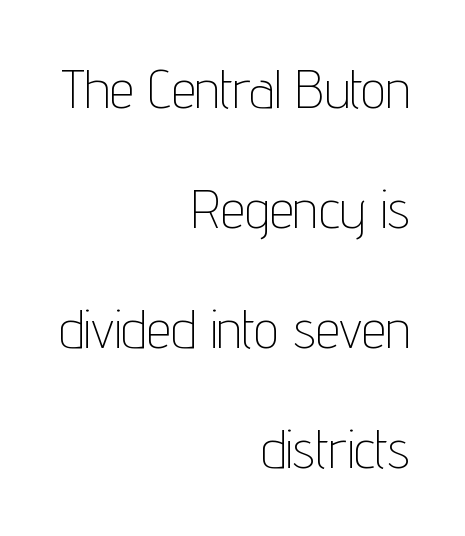
The image shows 55 px thin, condensed sans-serif type, upright; set right-aligned, loose line spacing (2.18x), normal letter spacing, not underlined; low stroke contrast and a medium x-height.
